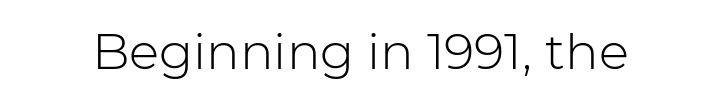
{"serif": "no", "italic": "no", "bold": "no", "weight": "light", "width": "normal", "stroke_contrast": "low", "x_height": "medium", "monospaced": "no", "underline": "no", "letter_spacing": "normal", "letter_spacing_em": 0.0, "glyph_px": 50}
